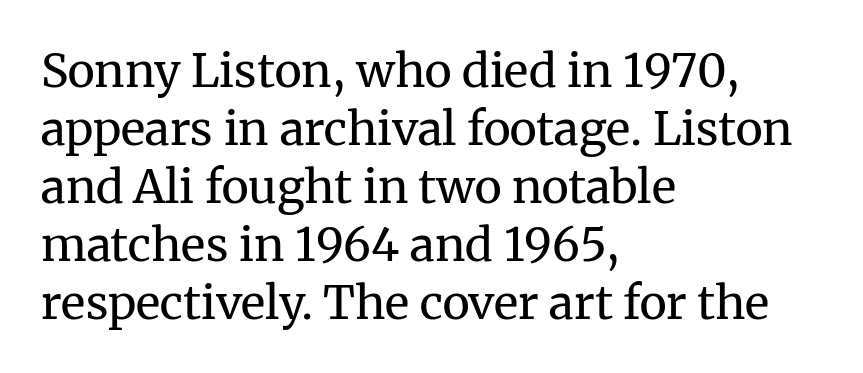
Q: Is the text bold? A: No.
Q: Is the text italic (slanted)? A: No, it is upright.
Q: Is the typeface a serif or a sans-serif typeface? A: Serif.
Q: Is the text underlined? A: No.
Q: How is the paragraph aligned? A: Left-aligned.
Q: Is the spacing between letters normal or unusually wide? A: Normal.
Q: Is the spacing between lines tight, normal or loose? A: Normal.
Q: Width (condensed, normal, or wide)? A: Normal.
Q: Stroke contrast? A: Medium.
Q: x-height? A: Medium.
Q: Monospaced? A: No.
